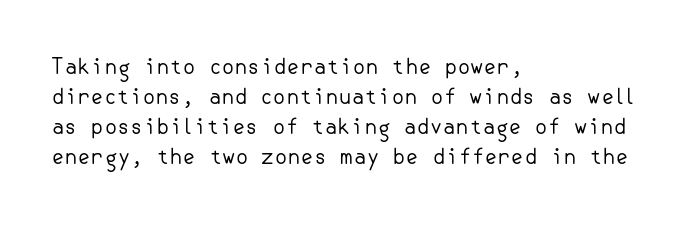
{"italic": "no", "bold": "no", "underline": "no", "align": "left", "line_spacing": "normal", "line_spacing_ratio": 1.43, "letter_spacing": "normal", "letter_spacing_em": 0.0, "glyph_px": 21}
